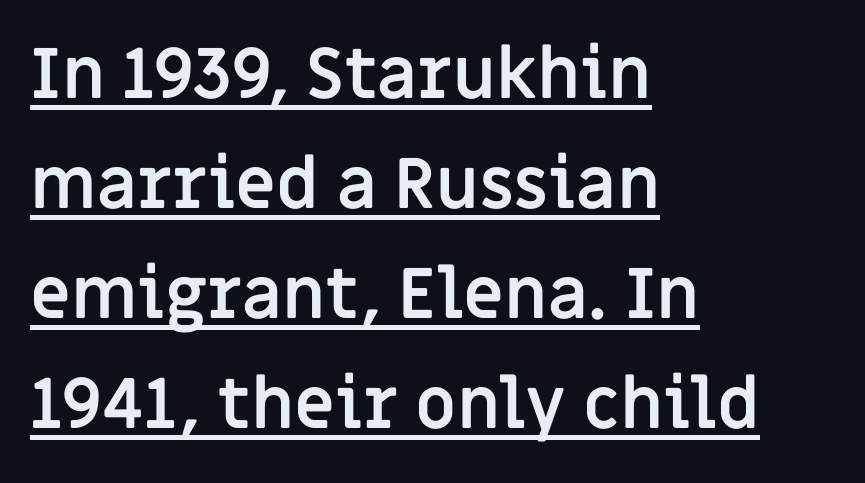
Standard letterfit; no display-style spreading of the glyphs. Regular leading. The passage shown is typed in a proportional face where columns would drift. This is underlined copy, the kind a proofreader might mark for attention.
